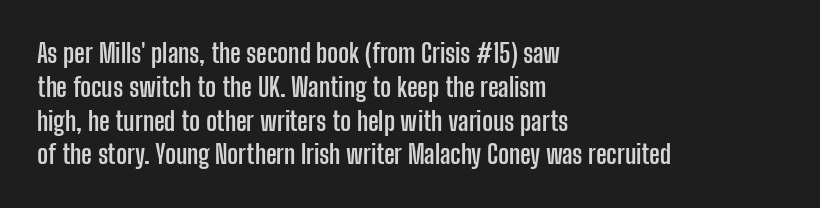
The image shows 26 px bold type, upright; set left-aligned, normal line spacing (1.3x), normal letter spacing, not underlined.
